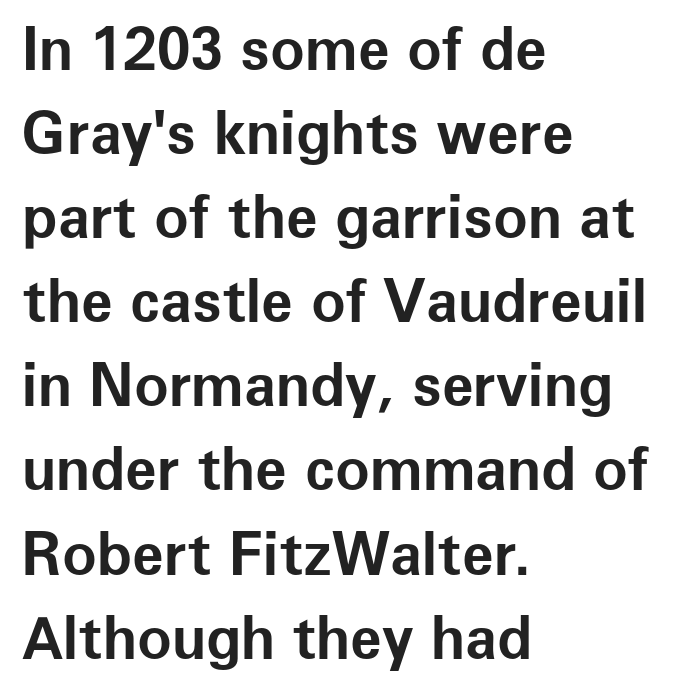
Q: Is the text bold? A: Yes.
Q: Is the text italic (slanted)? A: No, it is upright.
Q: Is the typeface a serif or a sans-serif typeface? A: Sans-serif.
Q: Is the text underlined? A: No.
Q: How is the paragraph aligned? A: Left-aligned.
Q: Is the spacing between letters normal or unusually wide? A: Normal.
Q: Is the spacing between lines tight, normal or loose? A: Normal.
Q: Width (condensed, normal, or wide)? A: Normal.
Q: Stroke contrast? A: Low.
Q: x-height? A: Medium.
Q: Monospaced? A: No.
